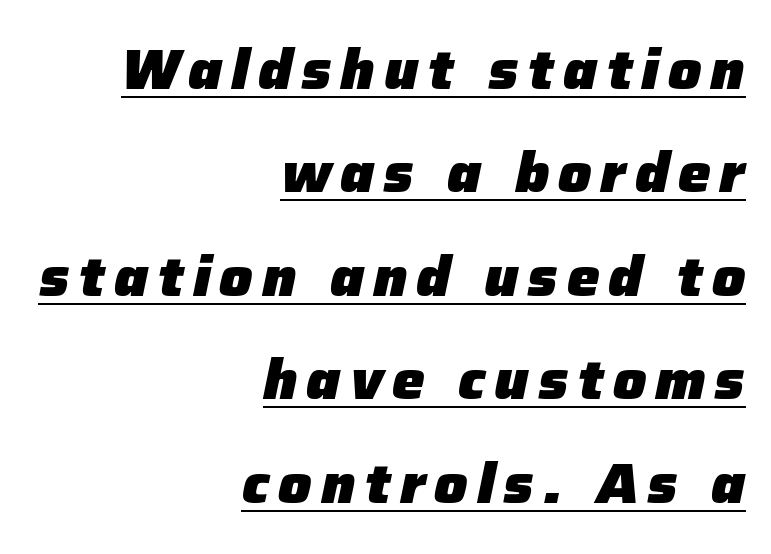
The image shows 55 px heavy type, italic (leaning right); set right-aligned, line spacing 1.88x, underlined; low stroke contrast and a medium x-height.
